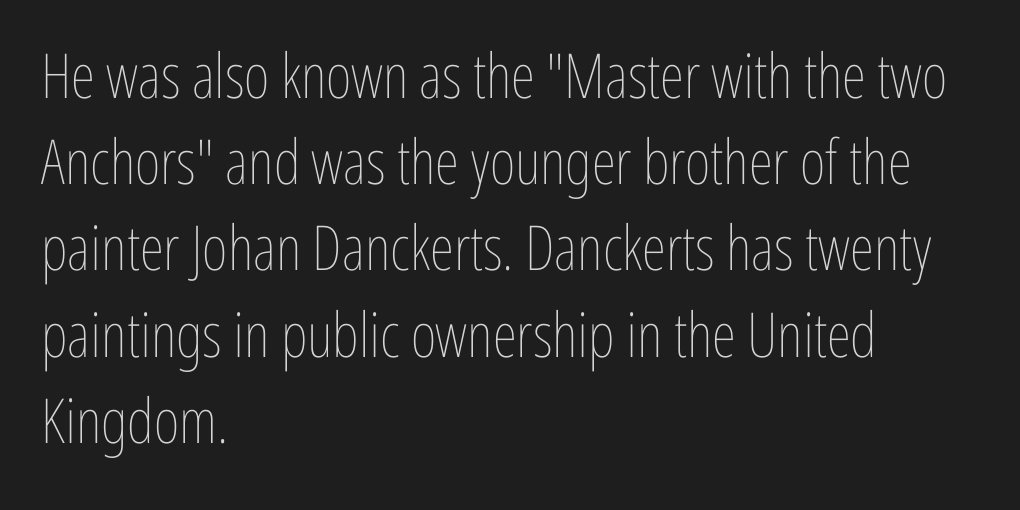
The image shows 62 px thin, condensed type, upright; set left-aligned, normal line spacing (1.39x), normal letter spacing, not underlined; low stroke contrast and a medium x-height.
